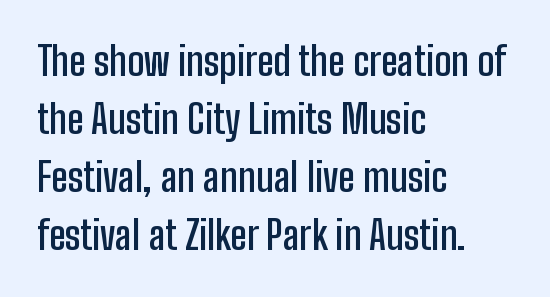
The image shows 39 px semibold, condensed sans-serif type, upright; set left-aligned, normal line spacing (1.49x), normal letter spacing, not underlined; low stroke contrast and a medium x-height.
